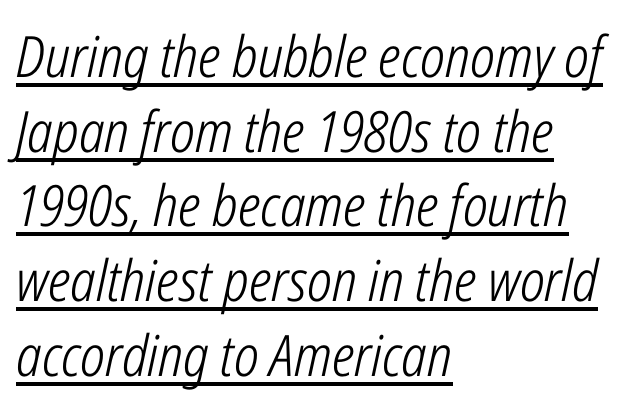
Leading: standard. This sample has the flowing, uneven cadence of proportional lettering. The passage shown is not bold in any degree. Tracking value appears to be zero — textbook default spacing. The compositor pushed each line to the left boundary. This sample uses an oblique cut, with every glyph tilted off the vertical.
